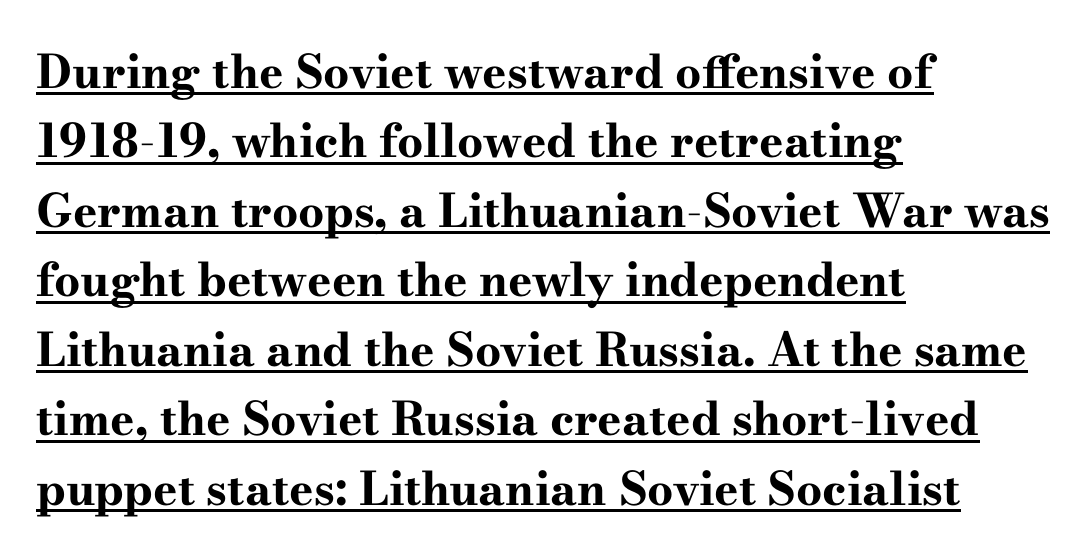
The image shows 46 px bold, wide serif type, upright; set left-aligned, normal line spacing (1.51x), normal letter spacing, underlined; high stroke contrast and a small x-height.
